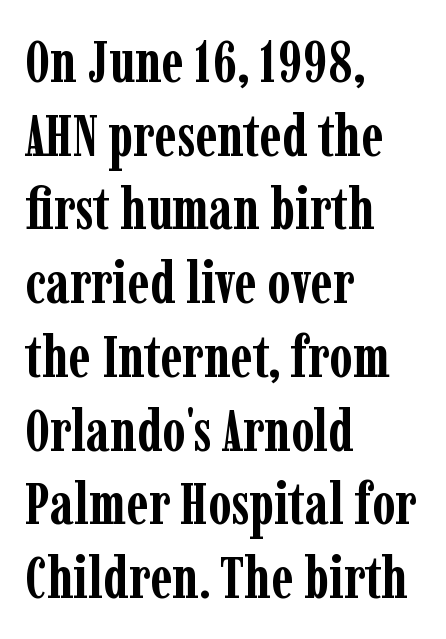
The image shows 59 px semibold, condensed serif type, upright; set left-aligned, normal line spacing (1.25x), normal letter spacing, not underlined; low stroke contrast and a medium x-height.
